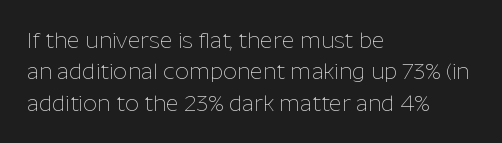
{"italic": "no", "bold": "no", "underline": "no", "align": "left", "line_spacing": "normal", "line_spacing_ratio": 1.43, "letter_spacing": "normal", "letter_spacing_em": 0.0, "glyph_px": 22}
